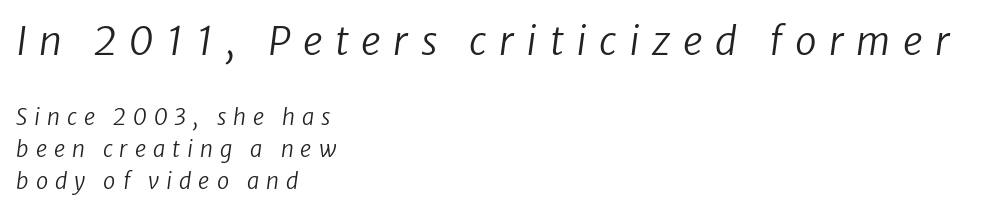
{"italic": "yes", "lean": "right", "slant_degrees": 8, "bold": "no", "weight": "regular", "width": "normal", "stroke_contrast": "low", "x_height": "medium", "monospaced": "no", "underline": "no", "align": "left", "line_spacing": "normal", "line_spacing_ratio": 1.44, "letter_spacing": "wide", "letter_spacing_em": 0.32, "larger_block": "first", "size_ratio": 1.77, "glyph_px": 39}
